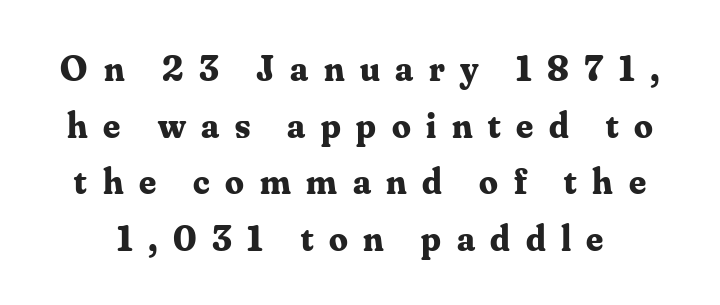
Do the characters align in a grid? No, the font is proportional. Characters follow at a spacing far wider than the type designer built in. Unmarked baselines from the first word to the last. Chunky letters — that's bold for sure. This rendering employs a face with finishing strokes, i.e., a serif.
